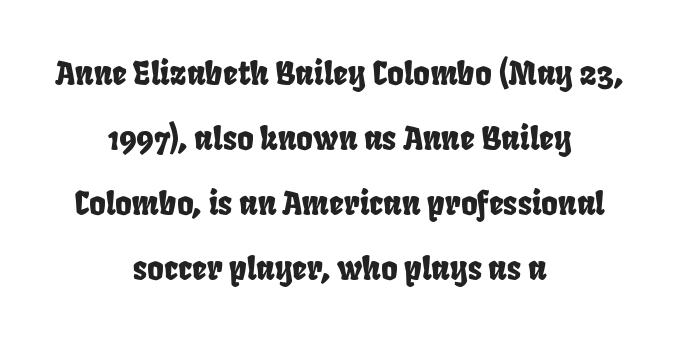
Q: Is the typeface a serif or a sans-serif typeface? A: Sans-serif.
Q: Is the text underlined? A: No.
Q: How is the paragraph aligned? A: Centered.
Q: Is the spacing between letters normal or unusually wide? A: Normal.
Q: Is the spacing between lines tight, normal or loose? A: Loose.
Q: Width (condensed, normal, or wide)? A: Condensed.
Q: Stroke contrast? A: Low.
Q: x-height? A: Large.
Q: Monospaced? A: No.
